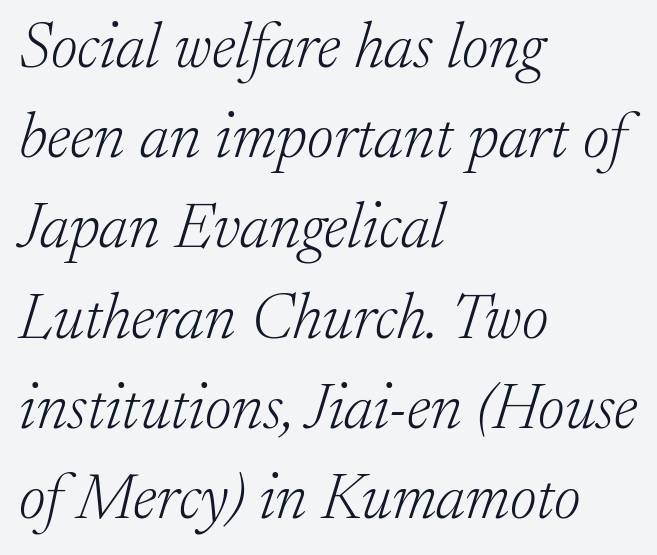
Q: Is the text bold? A: No.
Q: Is the text italic (slanted)? A: Yes, it leans right by about 17 degrees.
Q: Is the typeface a serif or a sans-serif typeface? A: Serif.
Q: Is the text underlined? A: No.
Q: How is the paragraph aligned? A: Left-aligned.
Q: Is the spacing between letters normal or unusually wide? A: Normal.
Q: Is the spacing between lines tight, normal or loose? A: Normal.
Q: Width (condensed, normal, or wide)? A: Normal.
Q: Stroke contrast? A: Low.
Q: x-height? A: Medium.
Q: Monospaced? A: No.
